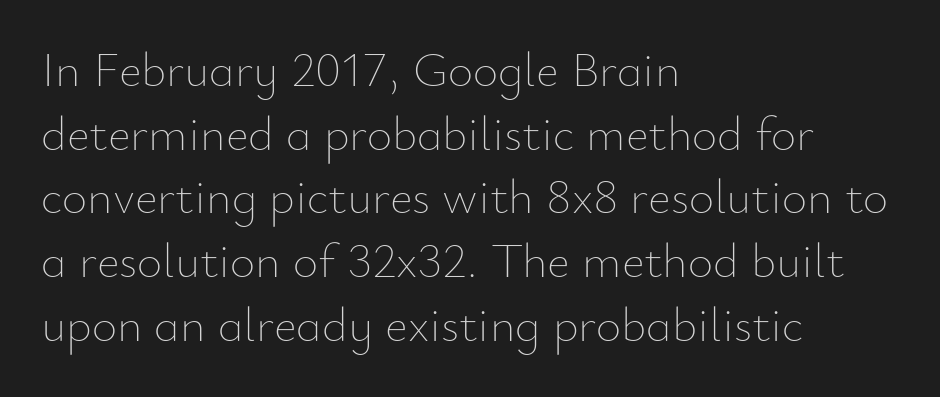
The image shows 49 px thin type, upright; set left-aligned, normal line spacing (1.3x), normal letter spacing, not underlined; low stroke contrast and a small x-height.
